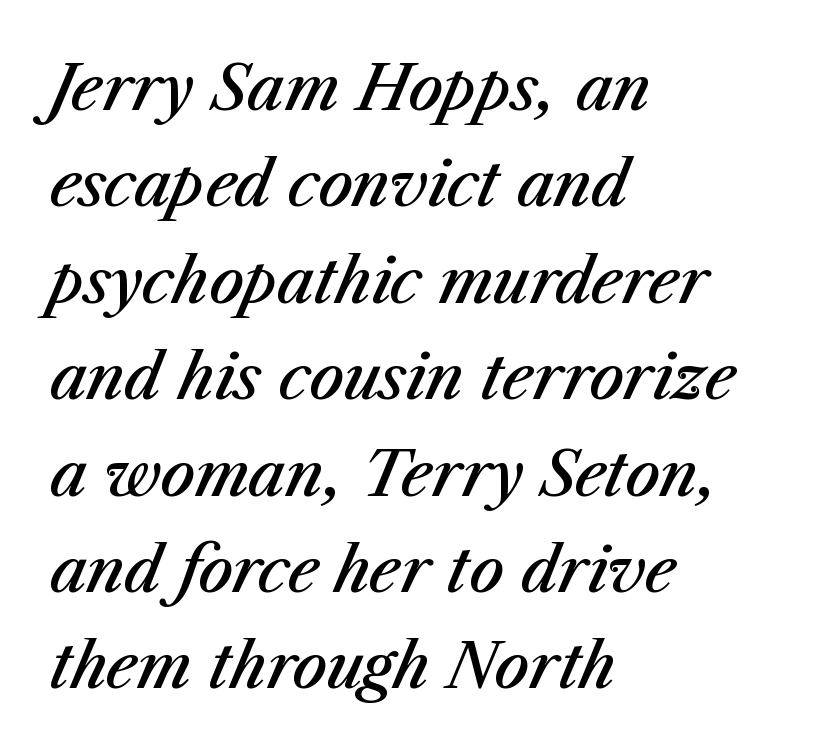
Caption: multi-line text, flush left, ragged right. These lines keep a tight, regular rhythm from letter to letter. The typesetting leans somewhat heavy: a semibold. Character widths vary here, with narrow letters taking less room than wide ones. The line-height multiplier appears to be the usual default.
